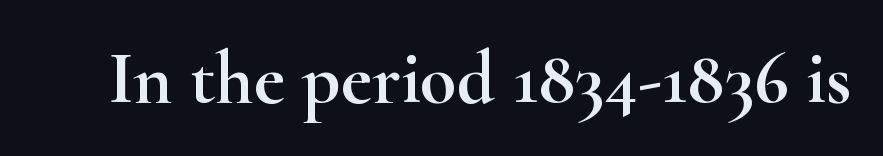
Q: Is the text italic (slanted)? A: No, it is upright.
Q: Is the typeface a serif or a sans-serif typeface? A: Serif.
Q: Is the text underlined? A: No.
Q: Is the spacing between letters normal or unusually wide? A: Normal.
Q: Width (condensed, normal, or wide)? A: Wide.
Q: Stroke contrast? A: High.
Q: x-height? A: Small.
Q: Monospaced? A: No.
